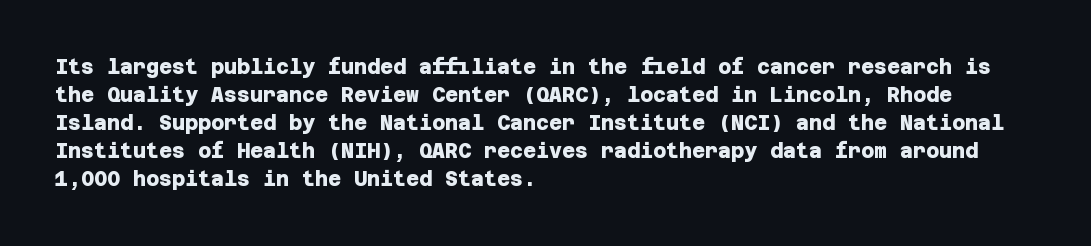
Q: Is the text bold? A: Yes.
Q: Is the text underlined? A: No.
Q: How is the paragraph aligned? A: Left-aligned.
Q: Is the spacing between letters normal or unusually wide? A: Normal.
Q: Is the spacing between lines tight, normal or loose? A: Normal.
